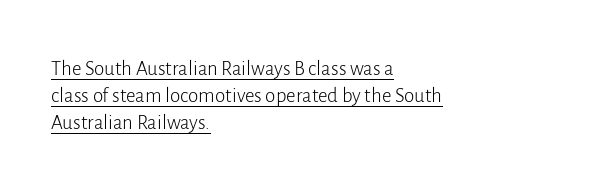
Q: Is the text bold? A: No.
Q: Is the text italic (slanted)? A: No, it is upright.
Q: Is the text underlined? A: Yes.
Q: How is the paragraph aligned? A: Left-aligned.
Q: Is the spacing between letters normal or unusually wide? A: Normal.
Q: Is the spacing between lines tight, normal or loose? A: Normal.
